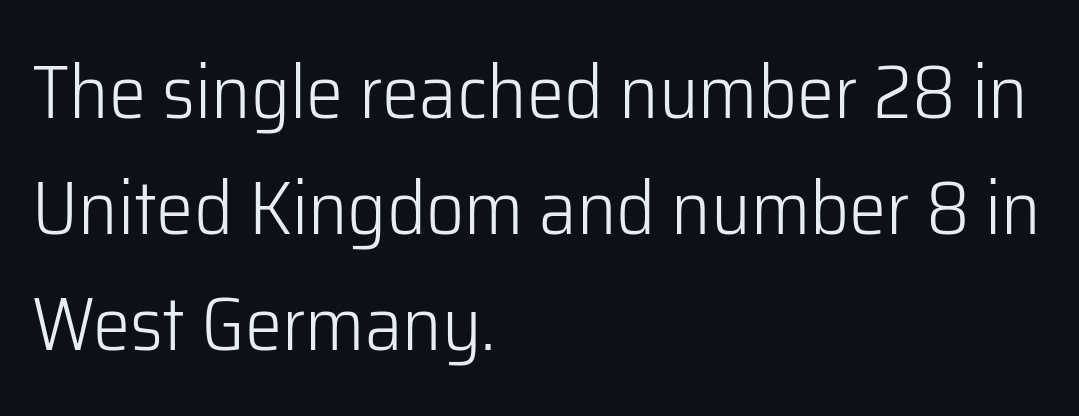
A typesetter would mark this as roman, not italic. Character widths vary here, with narrow letters taking less room than wide ones. Nothing sits at the stroke ends, so this counts as sans-serif. Quick note: underline off. Casual observation: everything's shoved over to the left. Leading: standard.
